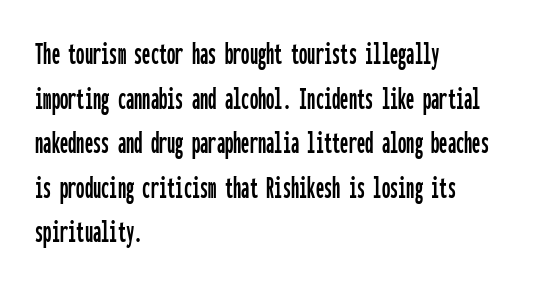
The image shows 33 px condensed sans-serif type, upright, monospaced; set left-aligned, normal line spacing (1.35x), normal letter spacing, not underlined; low stroke contrast and a medium x-height.
